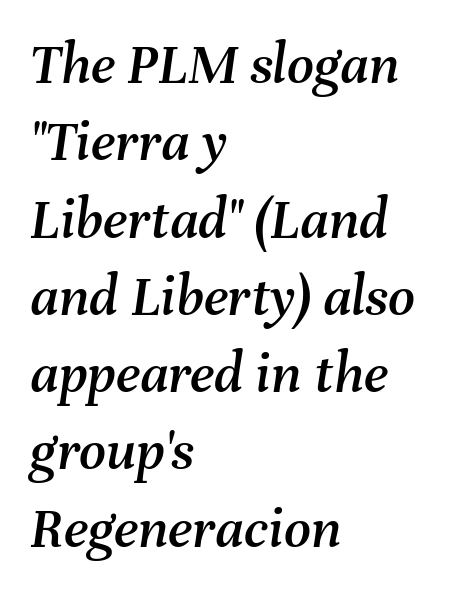
{"italic": "yes", "lean": "right", "slant_degrees": 8, "width": "normal", "stroke_contrast": "medium", "x_height": "medium", "monospaced": "no", "underline": "no", "align": "left", "line_spacing": "normal", "line_spacing_ratio": 1.31, "letter_spacing": "normal", "letter_spacing_em": 0.0, "glyph_px": 59}
